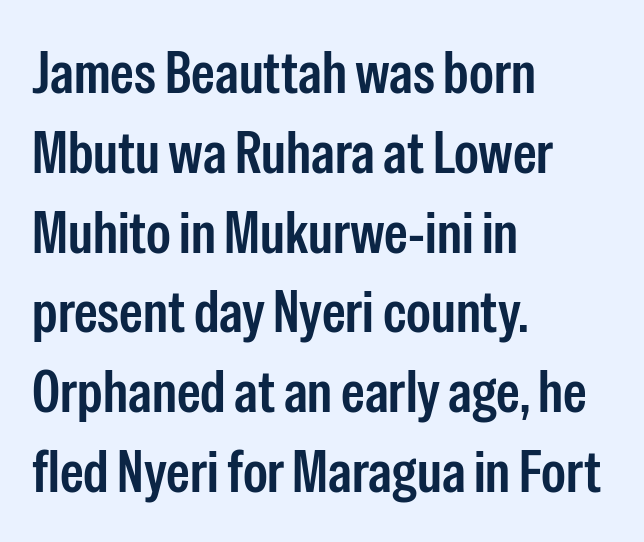
Q: Is the text bold? A: Semi-bold.
Q: Is the text italic (slanted)? A: No, it is upright.
Q: Is the typeface a serif or a sans-serif typeface? A: Sans-serif.
Q: Is the text underlined? A: No.
Q: How is the paragraph aligned? A: Left-aligned.
Q: Is the spacing between letters normal or unusually wide? A: Normal.
Q: Is the spacing between lines tight, normal or loose? A: Normal.
Q: Width (condensed, normal, or wide)? A: Condensed.
Q: Stroke contrast? A: Low.
Q: x-height? A: Medium.
Q: Monospaced? A: No.
